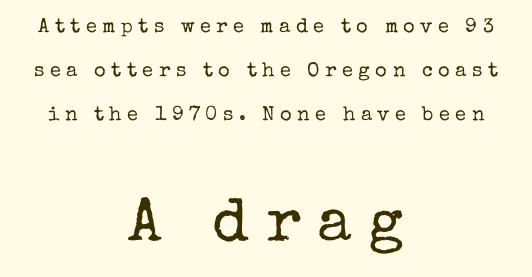
Q: Is the text bold? A: No.
Q: Is the text italic (slanted)? A: No, it is upright.
Q: Is the typeface a serif or a sans-serif typeface? A: Serif.
Q: Is the text underlined? A: No.
Q: How is the paragraph aligned? A: Centered.
Q: Is the spacing between letters normal or unusually wide? A: Unusually wide.
Q: Is the spacing between lines tight, normal or loose? A: Loose.
Q: Which block of text is set in a larger size, the first (top) or the second (bottom)? A: The second (bottom) one.
Q: Width (condensed, normal, or wide)? A: Normal.
Q: Stroke contrast? A: Low.
Q: x-height? A: Medium.
Q: Monospaced? A: No.
